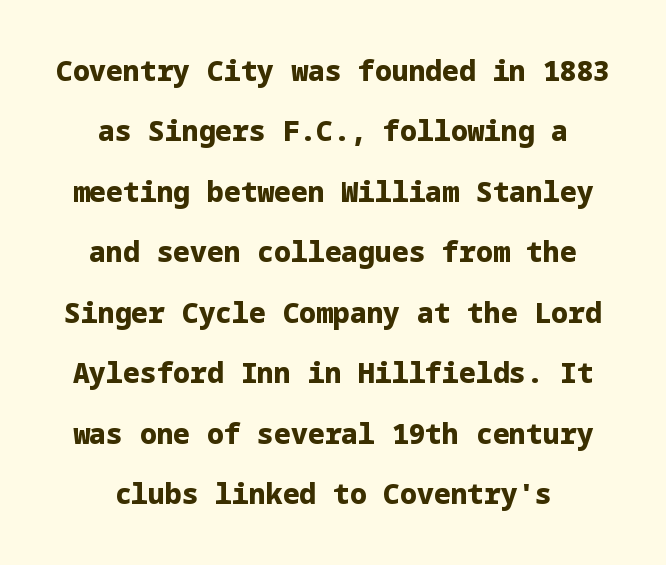
{"serif": "no", "italic": "no", "bold": "yes", "weight": "heavy", "width": "normal", "stroke_contrast": "low", "x_height": "medium", "underline": "no", "align": "center", "line_spacing": "loose", "line_spacing_ratio": 2.16, "letter_spacing": "normal", "letter_spacing_em": 0.0, "glyph_px": 28}
